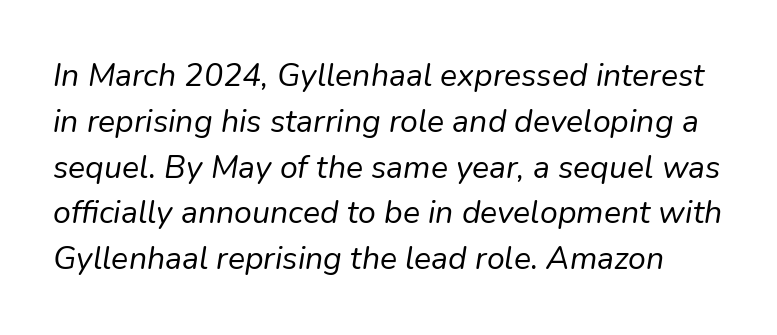
The image shows 32 px regular-weight type, italic (leaning right); set normal line spacing (1.43x), normal letter spacing, not underlined; low stroke contrast and a medium x-height.
